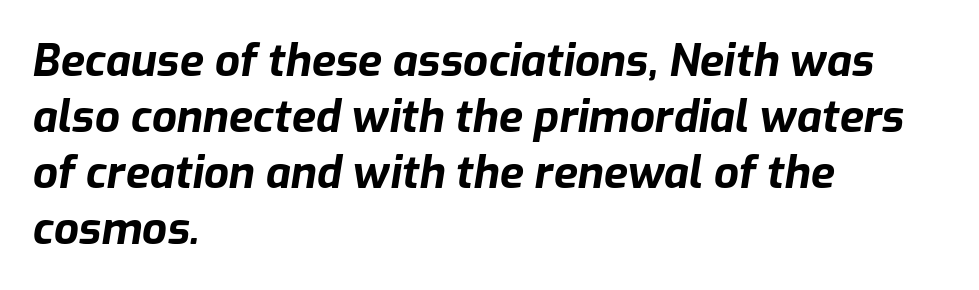
{"italic": "yes", "lean": "right", "slant_degrees": 9, "bold": "yes", "weight": "bold", "width": "normal", "stroke_contrast": "low", "x_height": "medium", "monospaced": "no", "underline": "no", "align": "left", "line_spacing": "normal", "line_spacing_ratio": 1.27, "letter_spacing": "normal", "letter_spacing_em": 0.0, "glyph_px": 44}
